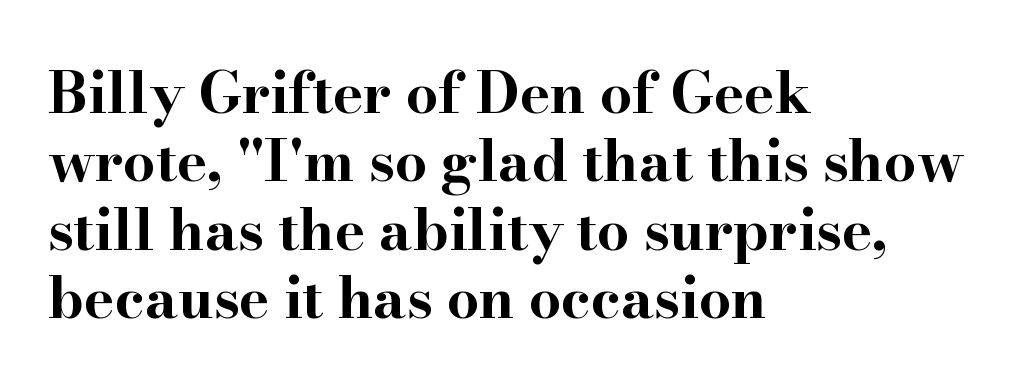
The image shows 57 px bold, wide serif type, upright; set left-aligned, line spacing 1.2x, normal letter spacing, not underlined; high stroke contrast and a small x-height.
